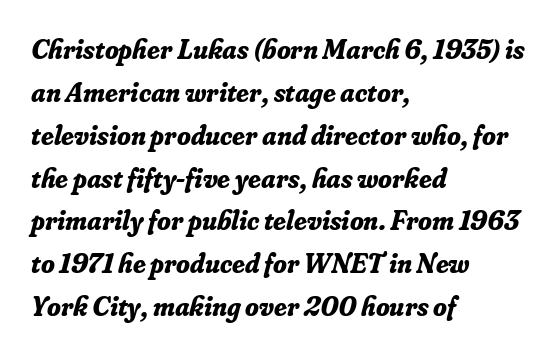
The image shows 28 px bold serif type, italic (leaning right); set left-aligned, normal line spacing (1.53x), normal letter spacing, not underlined; low stroke contrast and a small x-height.
